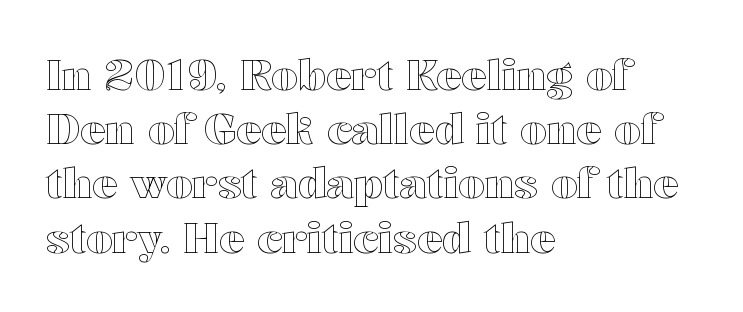
Q: Is the text italic (slanted)? A: No, it is upright.
Q: Is the text underlined? A: No.
Q: How is the paragraph aligned? A: Left-aligned.
Q: Is the spacing between letters normal or unusually wide? A: Normal.
Q: Is the spacing between lines tight, normal or loose? A: Normal.
Q: Width (condensed, normal, or wide)? A: Wide.
Q: x-height? A: Medium.
Q: Monospaced? A: No.
